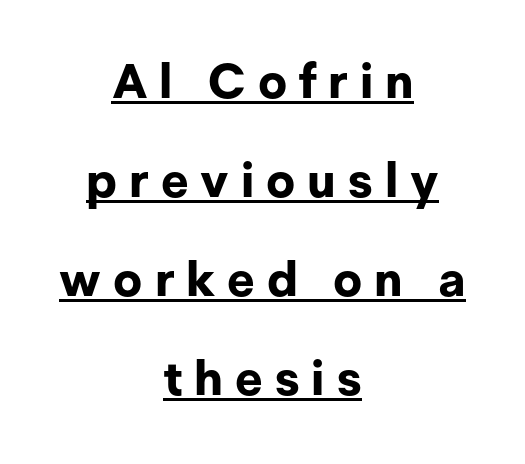
Does the copy run flush right? No — it is centered line by line. Spacing verdict: proportional, widths tailored to each character. Strong, thick strokes mark this as bold type. Nope, not italic — everything's standing straight. The text was rendered using a sans face with plain stroke endings. Observe the wide spacing: letters keep a clear distance from each other.
